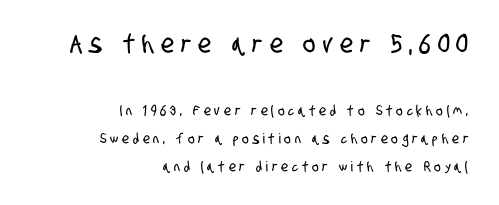
The image shows 26 px text type; set right-aligned, loose line spacing (1.98x), unusually wide letter spacing (+0.28 em), not underlined; the first (top) block is 1.86x larger.
